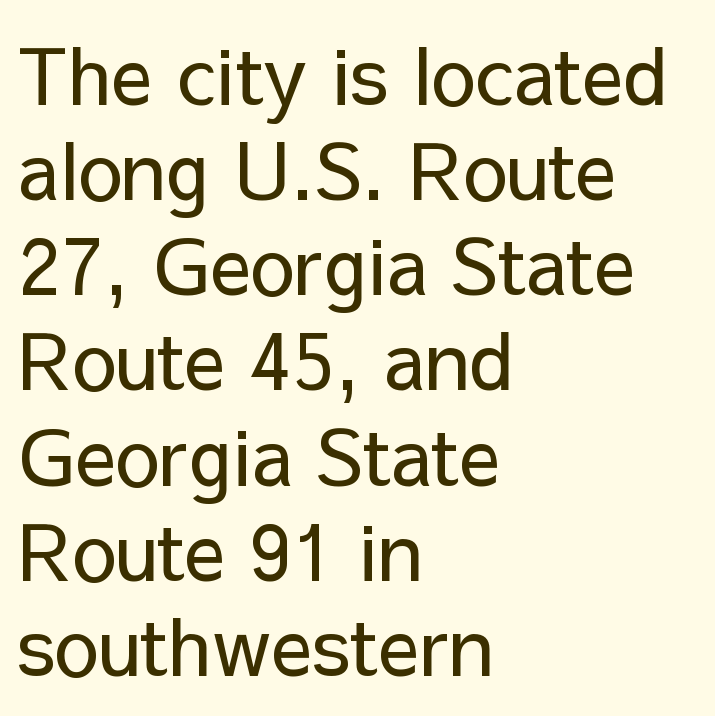
The image shows 78 px regular-weight sans-serif type, upright; set left-aligned, line spacing 1.22x, normal letter spacing, not underlined; low stroke contrast and a medium x-height.
